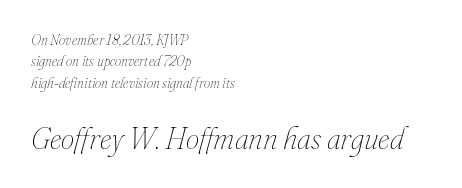
Does the lettering tilt? It does — this is italic. Quick note: underline off. Successive baselines arrive at the customary interval. Here the designer chose a conventional face with non-uniform glyph widths. One-word summary of the alignment: left.
